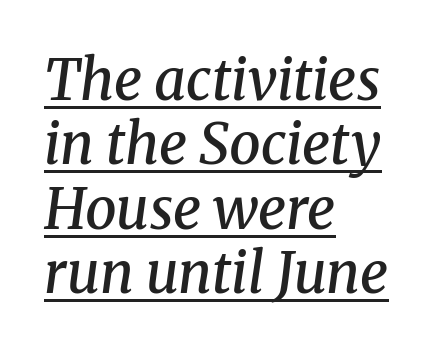
Nothing unusual about the tracking: characters are spaced as the font intends. The glyphs have the mass of a demibold cut, below bold. Is this a fixed-width face? No — the glyphs have proportional, varying widths. This rendering employs a face with finishing strokes, i.e., a serif.
